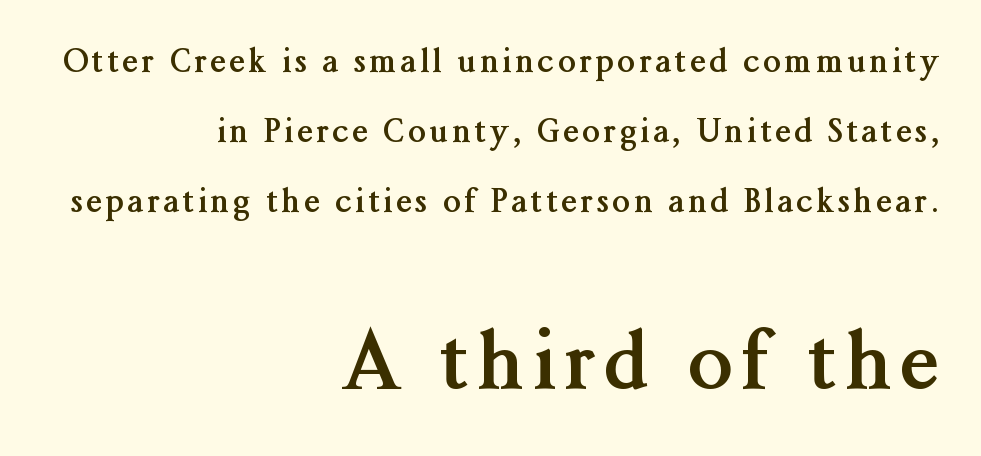
Q: Is the text bold? A: Yes.
Q: Is the text italic (slanted)? A: No, it is upright.
Q: Is the typeface a serif or a sans-serif typeface? A: Serif.
Q: Is the text underlined? A: No.
Q: How is the paragraph aligned? A: Right-aligned.
Q: Is the spacing between lines tight, normal or loose? A: Loose.
Q: Which block of text is set in a larger size, the first (top) or the second (bottom)? A: The second (bottom) one.
Q: Width (condensed, normal, or wide)? A: Normal.
Q: Stroke contrast? A: Medium.
Q: x-height? A: Medium.
Q: Monospaced? A: No.
